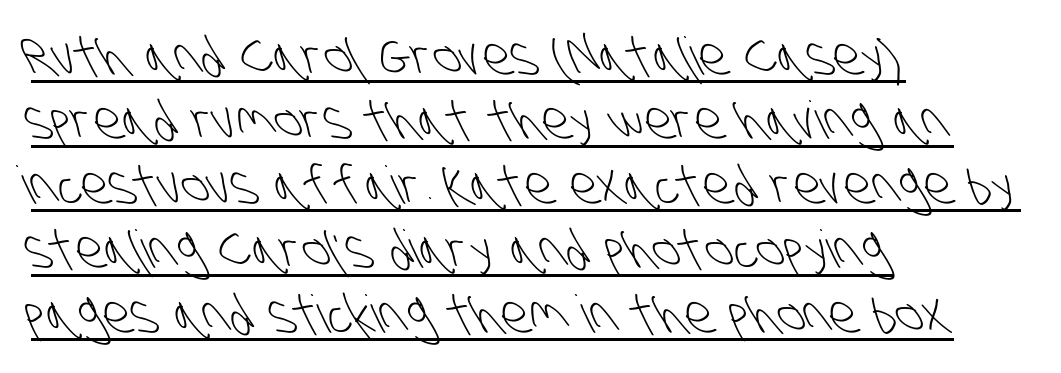
Q: Is the text bold? A: No.
Q: Is the typeface a serif or a sans-serif typeface? A: Sans-serif.
Q: Is the text underlined? A: Yes.
Q: How is the paragraph aligned? A: Left-aligned.
Q: Is the spacing between letters normal or unusually wide? A: Normal.
Q: Width (condensed, normal, or wide)? A: Condensed.
Q: Stroke contrast? A: Low.
Q: x-height? A: Large.
Q: Monospaced? A: No.
